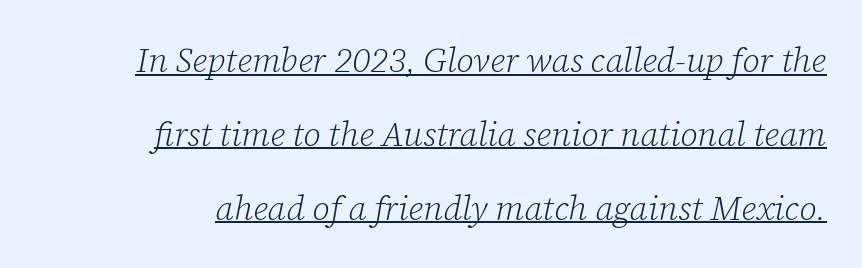
The image shows 34 px light serif type, italic (leaning right); set loose line spacing (2.17x), normal letter spacing, underlined; low stroke contrast and a medium x-height.
